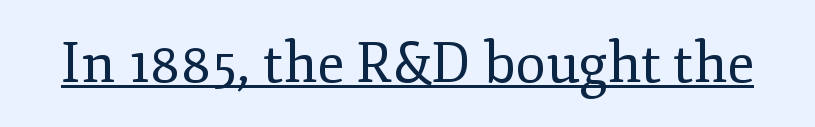
The strokes carry an ordinary text weight at most. Underline: present. You could not count columns in this text — the font is proportionally spaced. Spacing between characters is what you'd get straight out of the box.
